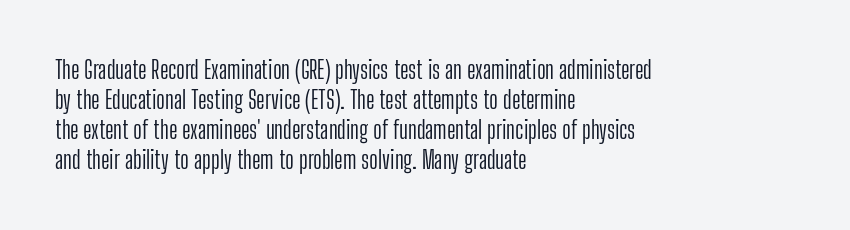
Honestly, there is no underline to notice here at all. The font's upright variant was chosen for this text. Horizontally, the lines are justified to the leading edge only. Bold? No — there's no thickening of the strokes.
